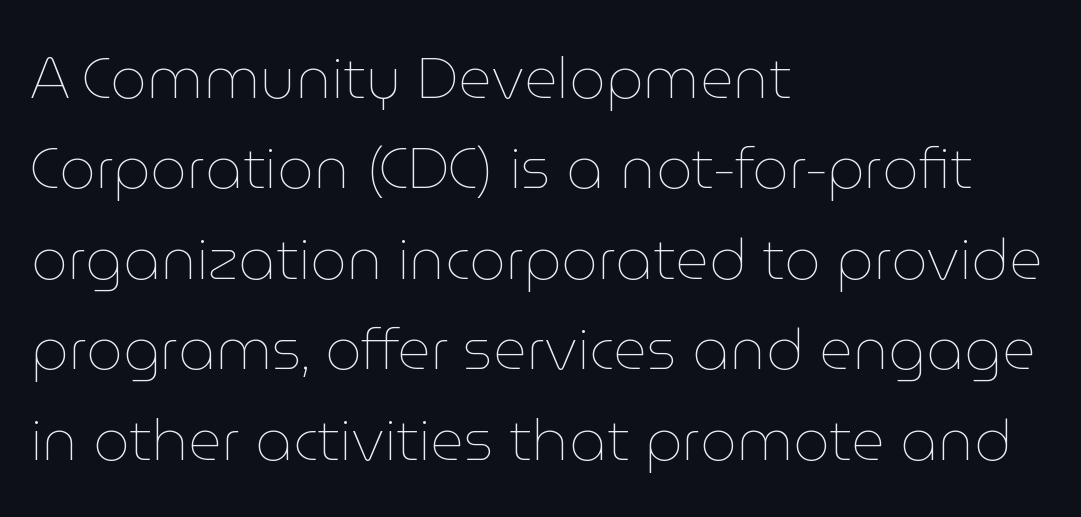
Q: Is the text bold? A: No.
Q: Is the text italic (slanted)? A: No, it is upright.
Q: Is the text underlined? A: No.
Q: How is the paragraph aligned? A: Left-aligned.
Q: Is the spacing between letters normal or unusually wide? A: Normal.
Q: Is the spacing between lines tight, normal or loose? A: Normal.
Q: Width (condensed, normal, or wide)? A: Normal.
Q: Stroke contrast? A: Low.
Q: x-height? A: Medium.
Q: Monospaced? A: No.
